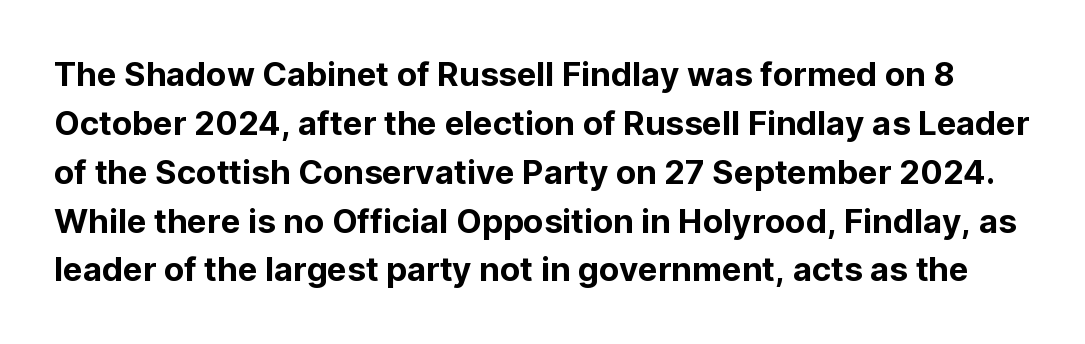
The image shows 33 px sans-serif type, upright; set normal line spacing (1.48x), normal letter spacing, not underlined; low stroke contrast and a medium x-height.
